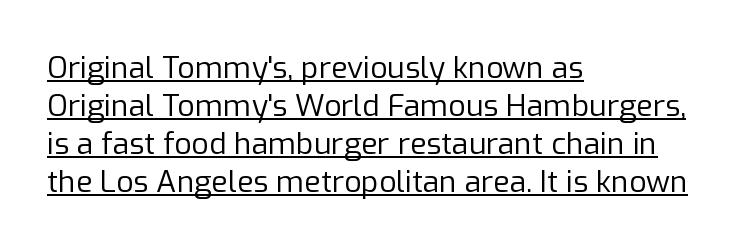
Q: Is the text bold? A: No.
Q: Is the text italic (slanted)? A: No, it is upright.
Q: Is the typeface a serif or a sans-serif typeface? A: Sans-serif.
Q: Is the text underlined? A: Yes.
Q: How is the paragraph aligned? A: Left-aligned.
Q: Is the spacing between letters normal or unusually wide? A: Normal.
Q: Is the spacing between lines tight, normal or loose? A: Normal.
Q: Width (condensed, normal, or wide)? A: Normal.
Q: Stroke contrast? A: Low.
Q: x-height? A: Medium.
Q: Monospaced? A: No.
